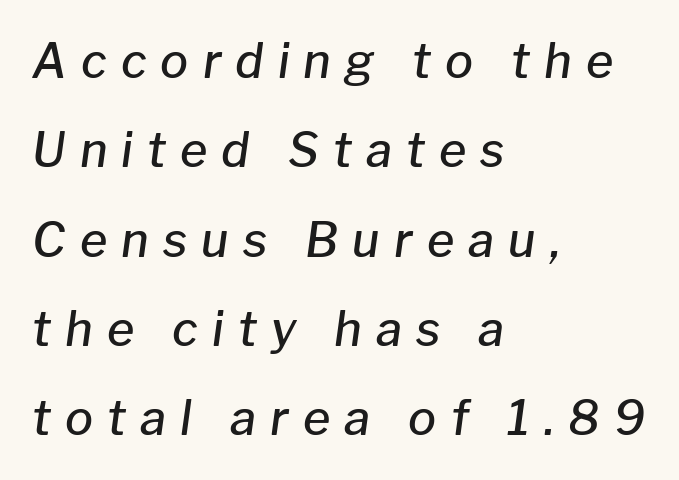
This is moderately heavy type, rendered in semibold. Proportional: the letters do not fall into vertical columns. There's an unmistakable incline to the writing here. No word sits above an underline. Caption: expanded tracking, letters set apart. Visually the block forms a straight wall on the left and a jagged coastline on the right.
